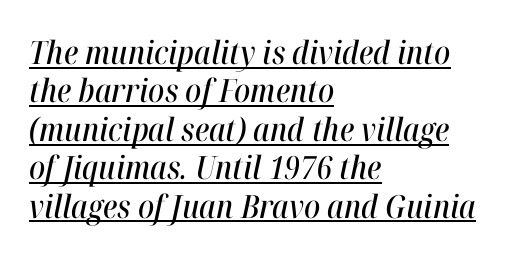
The image shows 32 px condensed type, italic (leaning right); set left-aligned, line spacing 1.2x, normal letter spacing, underlined; high stroke contrast and a medium x-height.
